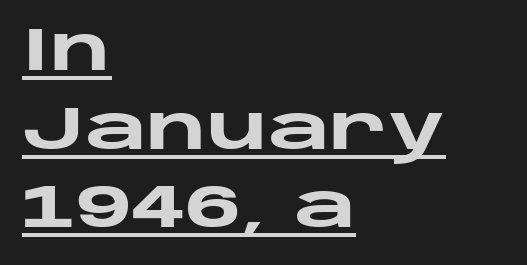
Q: Is the text bold? A: Yes.
Q: Is the text italic (slanted)? A: No, it is upright.
Q: Is the typeface a serif or a sans-serif typeface? A: Sans-serif.
Q: Is the text underlined? A: Yes.
Q: How is the paragraph aligned? A: Left-aligned.
Q: Is the spacing between letters normal or unusually wide? A: Normal.
Q: Is the spacing between lines tight, normal or loose? A: Normal.
Q: Width (condensed, normal, or wide)? A: Wide.
Q: Stroke contrast? A: Low.
Q: x-height? A: Large.
Q: Monospaced? A: No.
